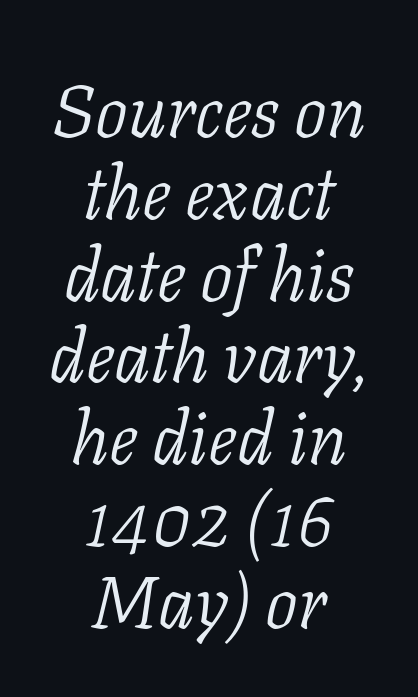
Does the copy run flush right? No — it is centered line by line. Counters stay open thanks to moderate or lighter strokes. Rows of type sit shoulder to shoulder in the vertical direction. Note the varied advance widths — an 'i' is clearly narrower than an 'm'.
